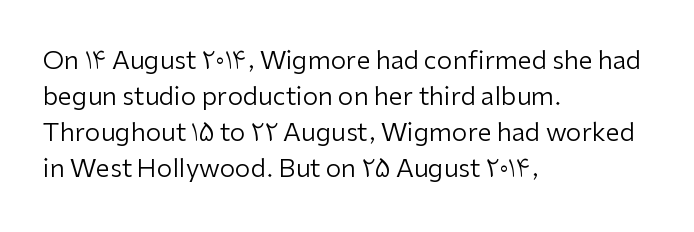
The image shows 25 px text type, upright; set left-aligned, normal line spacing (1.44x), normal letter spacing, not underlined.
